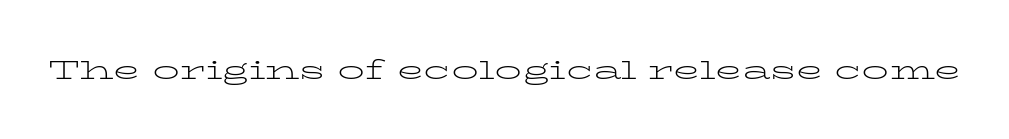
The image shows 27 px text type, upright; set normal letter spacing, not underlined.
